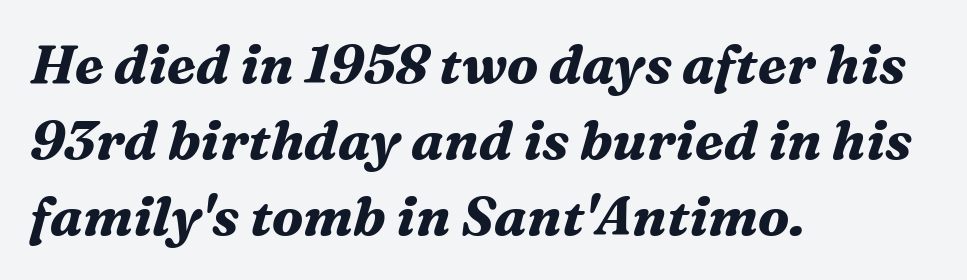
{"serif": "yes", "italic": "yes", "lean": "right", "slant_degrees": 16, "bold": "yes", "weight": "bold", "width": "normal", "stroke_contrast": "medium", "x_height": "medium", "monospaced": "no", "underline": "no", "align": "left", "line_spacing": "normal", "line_spacing_ratio": 1.41, "letter_spacing": "normal", "letter_spacing_em": 0.0, "glyph_px": 54}
